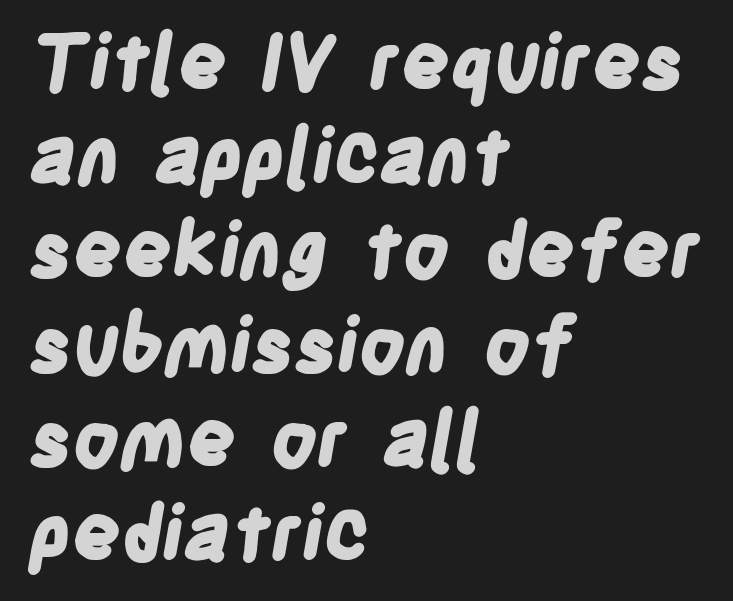
{"serif": "no", "bold": "yes", "weight": "bold", "width": "condensed", "stroke_contrast": "low", "x_height": "large", "monospaced": "no", "underline": "no", "align": "left", "line_spacing_ratio": 1.24, "letter_spacing": "normal", "letter_spacing_em": 0.0, "glyph_px": 76}
